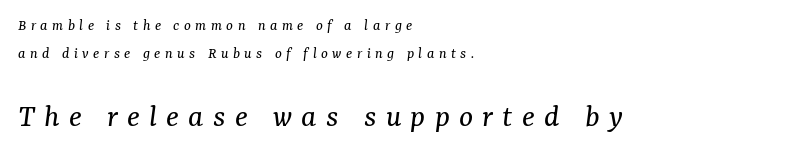
Q: Is the text bold? A: No.
Q: Is the text italic (slanted)? A: Yes, it leans right by about 7 degrees.
Q: Is the typeface a serif or a sans-serif typeface? A: Serif.
Q: Is the text underlined? A: No.
Q: How is the paragraph aligned? A: Left-aligned.
Q: Is the spacing between letters normal or unusually wide? A: Unusually wide.
Q: Which block of text is set in a larger size, the first (top) or the second (bottom)? A: The second (bottom) one.
Q: Width (condensed, normal, or wide)? A: Normal.
Q: Stroke contrast? A: Medium.
Q: x-height? A: Medium.
Q: Monospaced? A: No.
